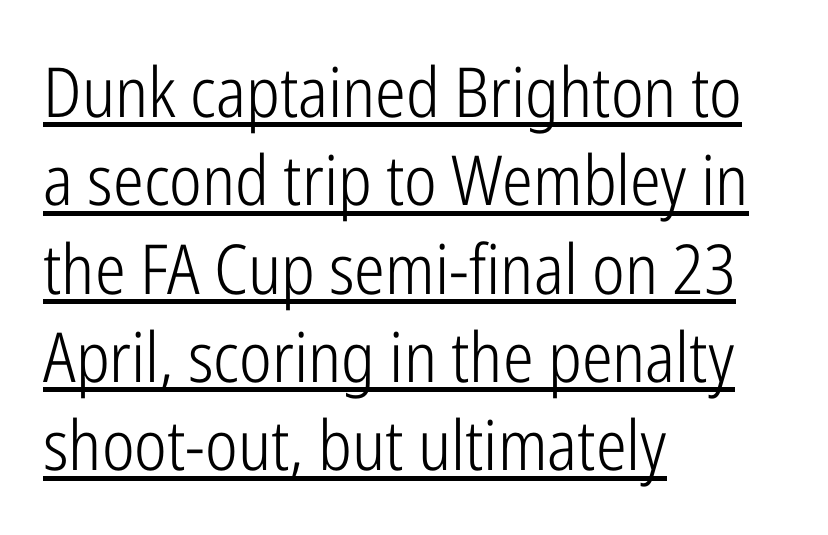
Q: Is the text bold? A: No.
Q: Is the text italic (slanted)? A: No, it is upright.
Q: Is the typeface a serif or a sans-serif typeface? A: Sans-serif.
Q: Is the text underlined? A: Yes.
Q: How is the paragraph aligned? A: Left-aligned.
Q: Is the spacing between letters normal or unusually wide? A: Normal.
Q: Is the spacing between lines tight, normal or loose? A: Normal.
Q: Width (condensed, normal, or wide)? A: Condensed.
Q: Stroke contrast? A: Low.
Q: x-height? A: Medium.
Q: Monospaced? A: No.
